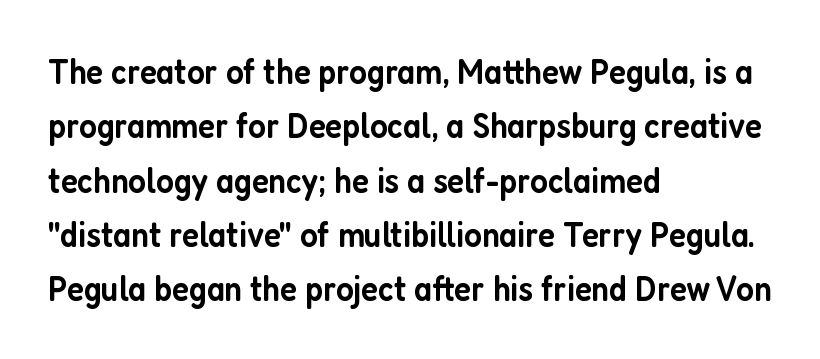
The image shows 36 px semibold, condensed sans-serif type, upright; set left-aligned, normal line spacing (1.51x), normal letter spacing, not underlined; low stroke contrast and a medium x-height.
